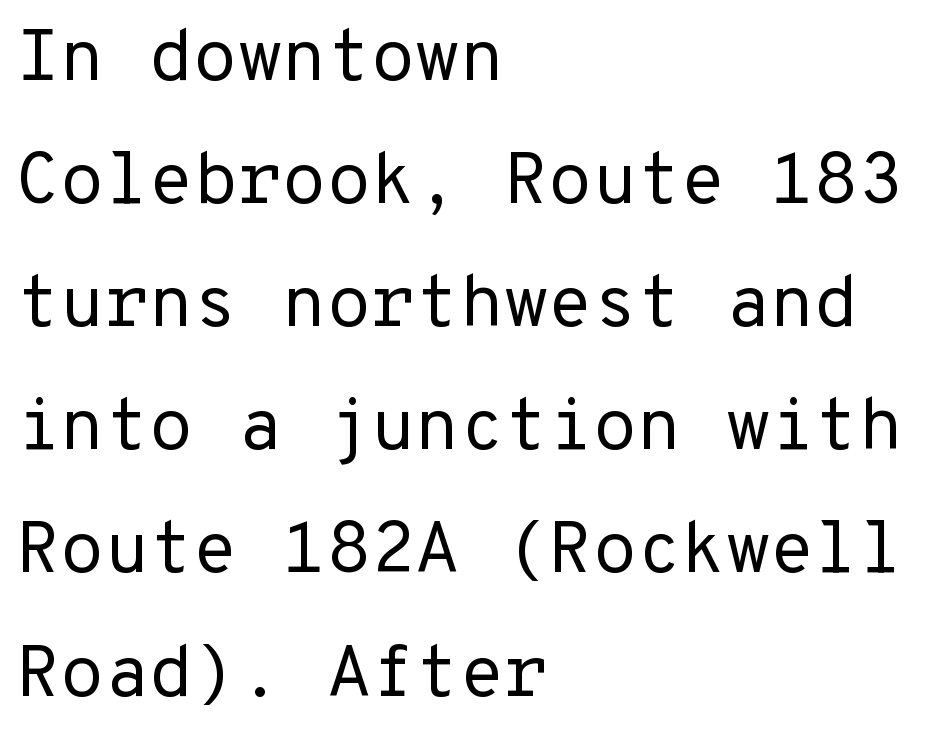
The image shows 72 px regular-weight sans-serif type, upright; set left-aligned, line spacing 1.71x, normal letter spacing, not underlined; low stroke contrast and a medium x-height.
